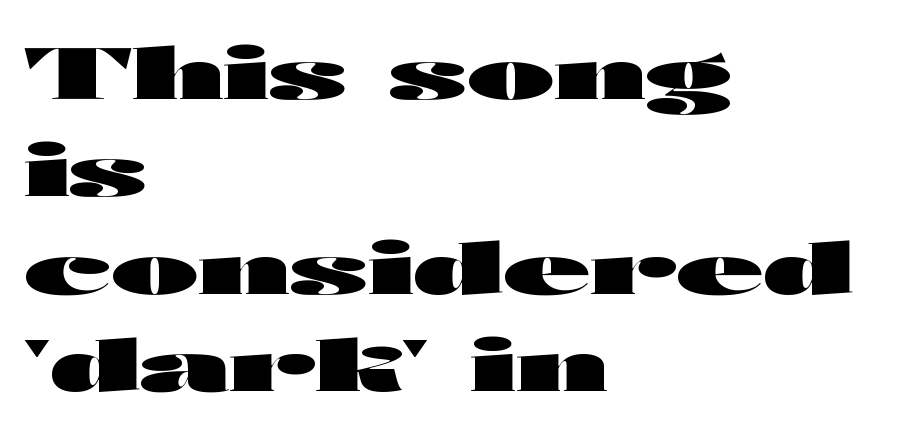
Q: Is the text bold? A: Yes.
Q: Is the text italic (slanted)? A: No, it is upright.
Q: Is the typeface a serif or a sans-serif typeface? A: Sans-serif.
Q: Is the text underlined? A: No.
Q: How is the paragraph aligned? A: Left-aligned.
Q: Is the spacing between letters normal or unusually wide? A: Normal.
Q: Is the spacing between lines tight, normal or loose? A: Normal.
Q: Width (condensed, normal, or wide)? A: Wide.
Q: Stroke contrast? A: High.
Q: x-height? A: Medium.
Q: Monospaced? A: No.
